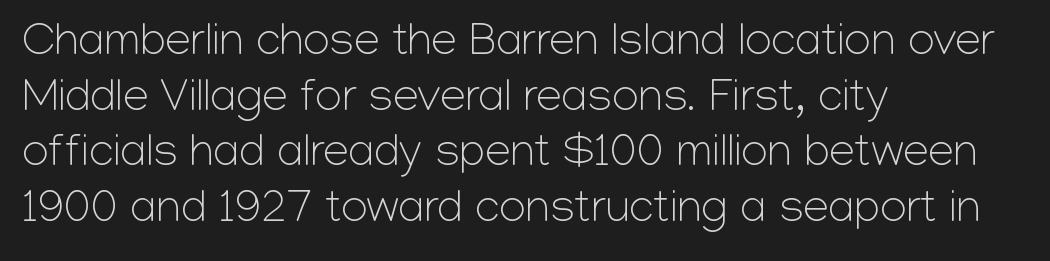
The image shows 46 px light sans-serif type, upright; set left-aligned, line spacing 1.21x, normal letter spacing, not underlined; low stroke contrast and a medium x-height.
